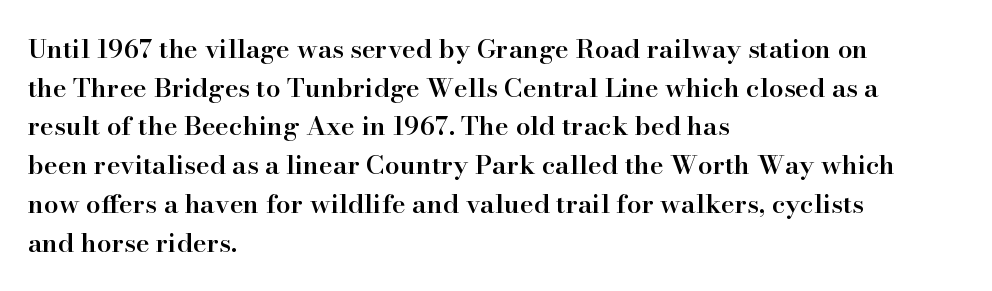
Q: Is the text bold? A: Semi-bold.
Q: Is the text italic (slanted)? A: No, it is upright.
Q: Is the text underlined? A: No.
Q: How is the paragraph aligned? A: Left-aligned.
Q: Is the spacing between letters normal or unusually wide? A: Normal.
Q: Is the spacing between lines tight, normal or loose? A: Normal.
